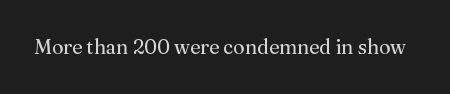
Q: Is the text bold? A: No.
Q: Is the text italic (slanted)? A: No, it is upright.
Q: Is the text underlined? A: No.
Q: Is the spacing between letters normal or unusually wide? A: Normal.
